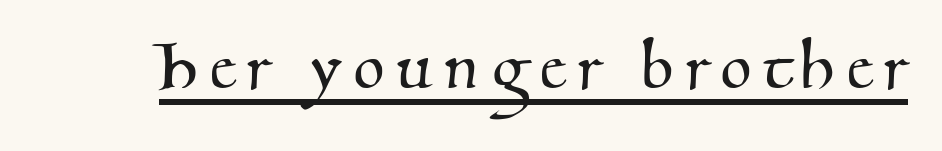
{"serif": "yes", "width": "normal", "stroke_contrast": "medium", "x_height": "small", "monospaced": "no", "underline": "yes", "glyph_px": 80}
